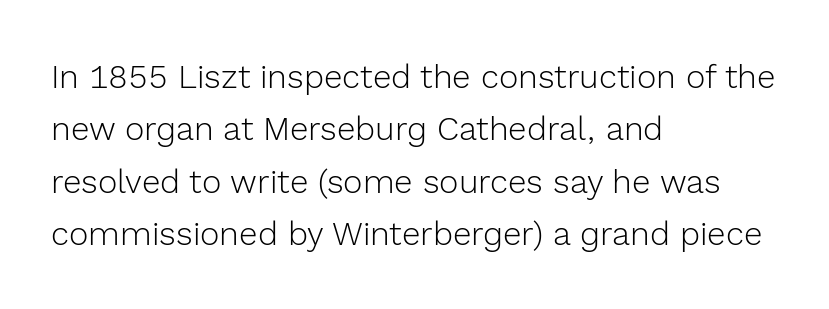
The image shows 33 px light sans-serif type, upright; set left-aligned, normal line spacing (1.59x), normal letter spacing, not underlined; a medium x-height.
